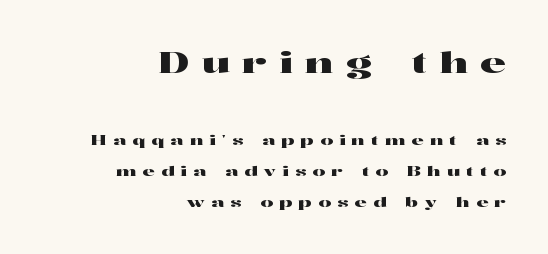
Q: Is the text italic (slanted)? A: No, it is upright.
Q: Is the typeface a serif or a sans-serif typeface? A: Serif.
Q: Is the text underlined? A: No.
Q: How is the paragraph aligned? A: Right-aligned.
Q: Is the spacing between letters normal or unusually wide? A: Unusually wide.
Q: Is the spacing between lines tight, normal or loose? A: Loose.
Q: Which block of text is set in a larger size, the first (top) or the second (bottom)? A: The first (top) one.
Q: Width (condensed, normal, or wide)? A: Wide.
Q: Stroke contrast? A: High.
Q: x-height? A: Medium.
Q: Monospaced? A: No.
